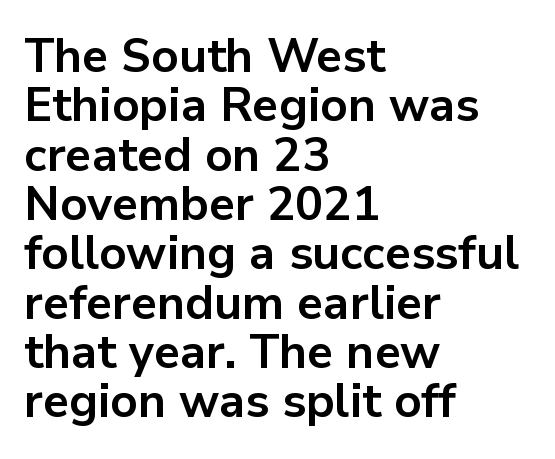
The image shows 47 px bold sans-serif type, upright; set left-aligned, tight line spacing (1.05x), normal letter spacing, not underlined; low stroke contrast and a medium x-height.
